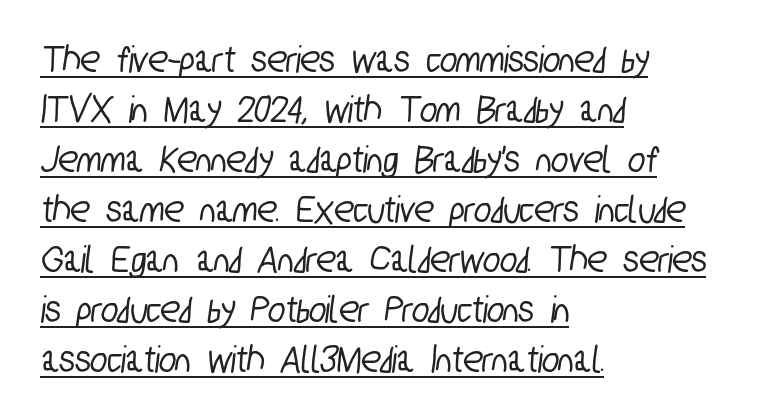
The image shows 40 px condensed sans-serif type; set left-aligned, normal line spacing (1.25x), normal letter spacing, underlined; low stroke contrast and a medium x-height.
